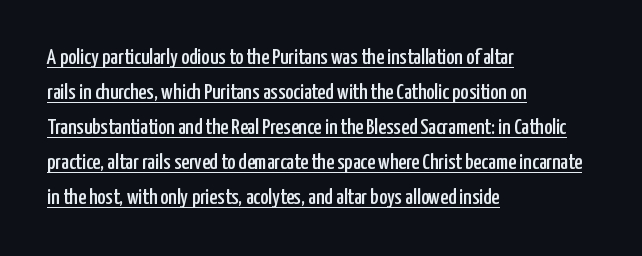
{"italic": "no", "underline": "yes", "align": "left", "line_spacing": "normal", "line_spacing_ratio": 1.59, "letter_spacing": "normal", "letter_spacing_em": 0.0, "glyph_px": 22}
